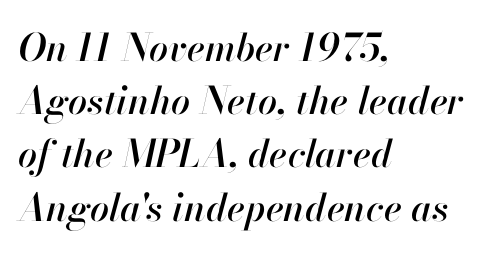
Reading down the column, the eye jumps a familiar distance to each next line. Slanted lettering throughout. Descenders hang freely into open space. Note the varied advance widths — an 'i' is clearly narrower than an 'm'. Nobody touched the tracking dial on this one.
